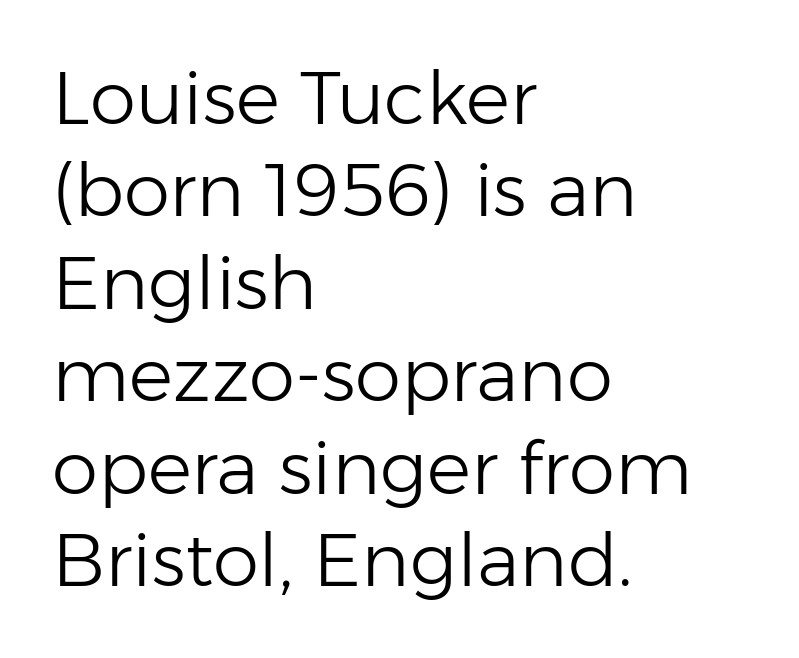
{"serif": "no", "italic": "no", "bold": "no", "weight": "light", "width": "normal", "stroke_contrast": "low", "x_height": "medium", "monospaced": "no", "underline": "no", "align": "left", "line_spacing": "normal", "line_spacing_ratio": 1.25, "letter_spacing": "normal", "letter_spacing_em": 0.0, "glyph_px": 74}
